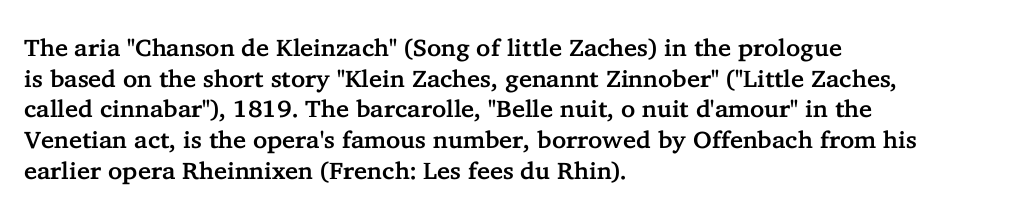
Q: Is the text italic (slanted)? A: No, it is upright.
Q: Is the text underlined? A: No.
Q: How is the paragraph aligned? A: Left-aligned.
Q: Is the spacing between letters normal or unusually wide? A: Normal.
Q: Is the spacing between lines tight, normal or loose? A: Normal.
